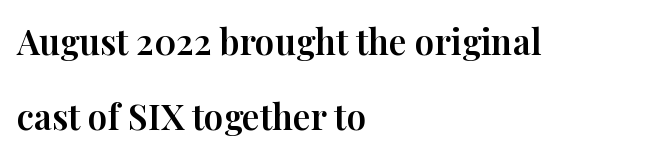
{"serif": "yes", "italic": "no", "width": "normal", "stroke_contrast": "high", "x_height": "medium", "monospaced": "no", "underline": "no", "align": "left", "line_spacing": "loose", "line_spacing_ratio": 2.13, "letter_spacing": "normal", "letter_spacing_em": 0.0, "glyph_px": 35}
